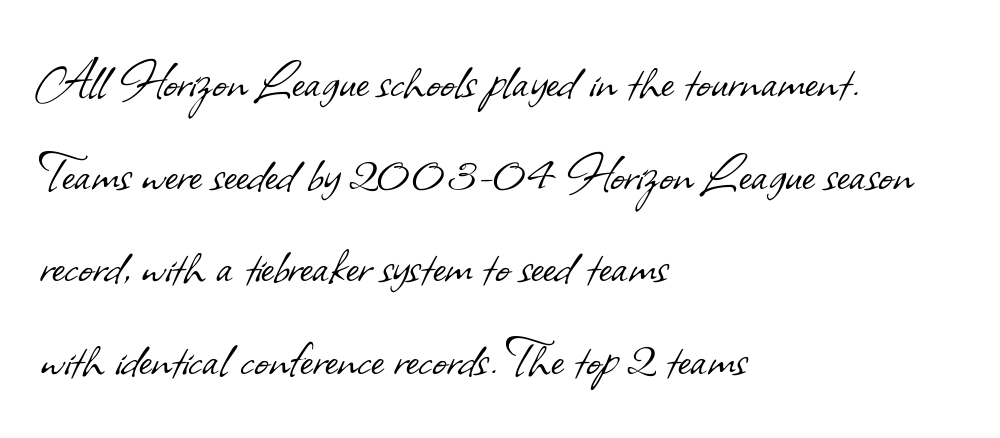
Any mark beneath the type? The region is blank. Every row of glyphs begins at an identical x-position on the left. Is this a fixed-width face? No — the glyphs have proportional, varying widths. No letter is thick-stroked: the sample isn't bold. Is there much room between lines? A standard amount, neither cramped nor airy.
